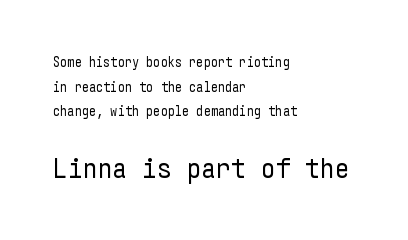
{"serif": "no", "italic": "no", "bold": "no", "weight": "regular", "width": "condensed", "stroke_contrast": "low", "x_height": "medium", "underline": "no", "align": "left", "line_spacing_ratio": 1.76, "letter_spacing": "normal", "letter_spacing_em": 0.0, "larger_block": "second", "size_ratio": 2.07, "glyph_px": 29}
